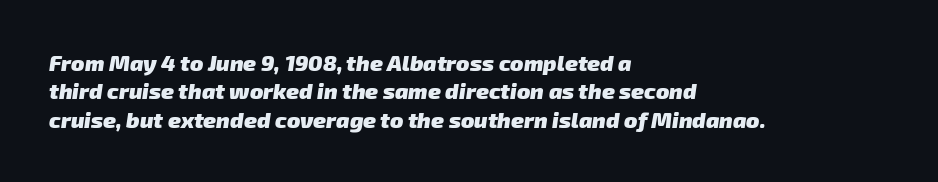
{"bold": "yes", "underline": "no", "align": "left", "line_spacing": "normal", "line_spacing_ratio": 1.29, "letter_spacing": "normal", "letter_spacing_em": 0.0, "glyph_px": 22}
